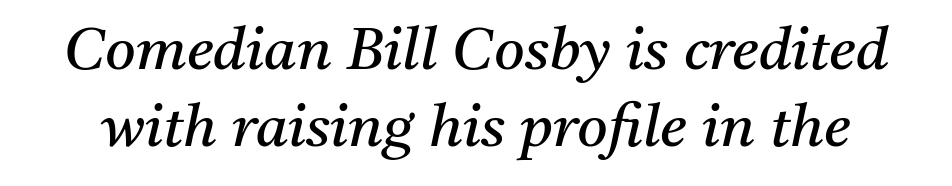
The image shows 59 px regular-weight serif type, italic (leaning right); set normal line spacing (1.31x), normal letter spacing, not underlined; medium stroke contrast and a medium x-height.
